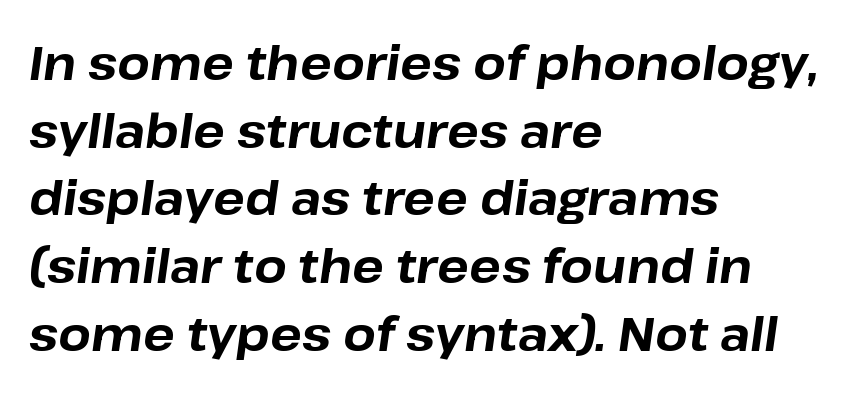
Words appear dense and cohesive because spacing is normal. Does the leading feel generous? No, just average. These lines are rendered in a variable-pitch font. Type without underlining.
